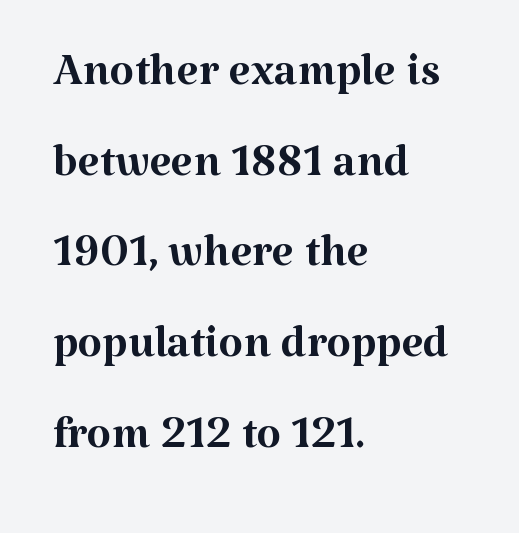
The image shows 63 px regular-weight serif type, upright; set left-aligned, normal line spacing (1.44x), normal letter spacing, not underlined; medium stroke contrast and a medium x-height.
